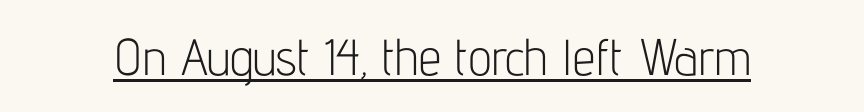
Q: Is the text bold? A: No.
Q: Is the text italic (slanted)? A: No, it is upright.
Q: Is the typeface a serif or a sans-serif typeface? A: Sans-serif.
Q: Is the text underlined? A: Yes.
Q: Is the spacing between letters normal or unusually wide? A: Normal.
Q: Width (condensed, normal, or wide)? A: Condensed.
Q: Stroke contrast? A: Low.
Q: x-height? A: Medium.
Q: Monospaced? A: No.
